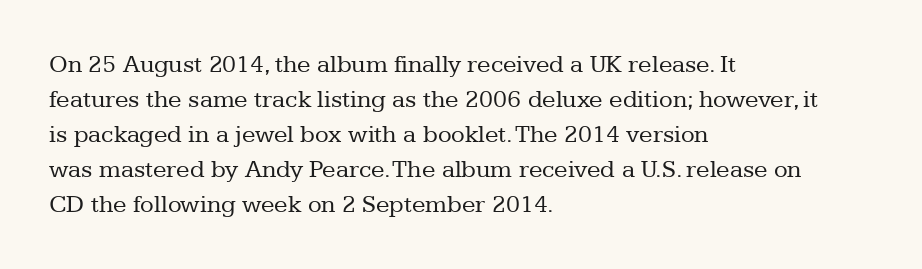
{"italic": "no", "bold": "no", "underline": "no", "align": "left", "line_spacing": "normal", "line_spacing_ratio": 1.4, "letter_spacing": "normal", "letter_spacing_em": 0.0, "glyph_px": 25}
